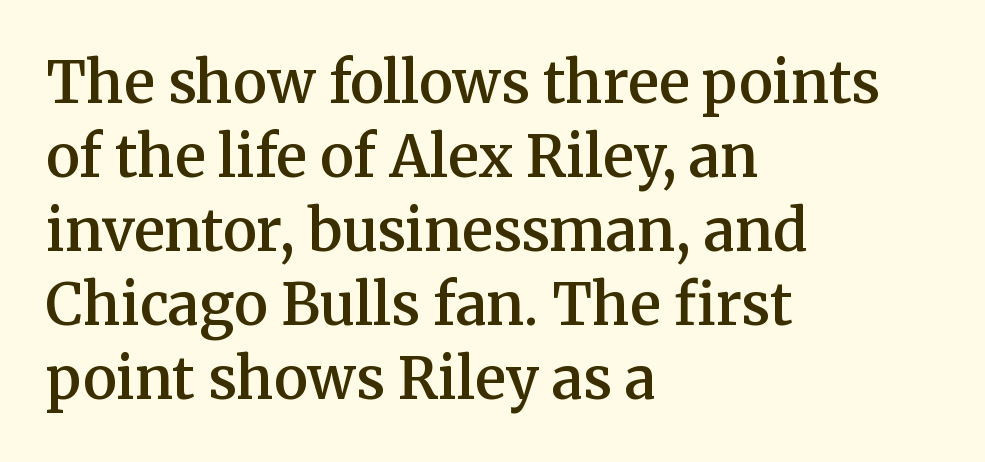
{"serif": "yes", "italic": "no", "bold": "semi", "weight": "semibold", "width": "normal", "stroke_contrast": "medium", "x_height": "medium", "monospaced": "no", "underline": "no", "align": "left", "line_spacing": "normal", "line_spacing_ratio": 1.3, "letter_spacing": "normal", "letter_spacing_em": 0.0, "glyph_px": 57}
